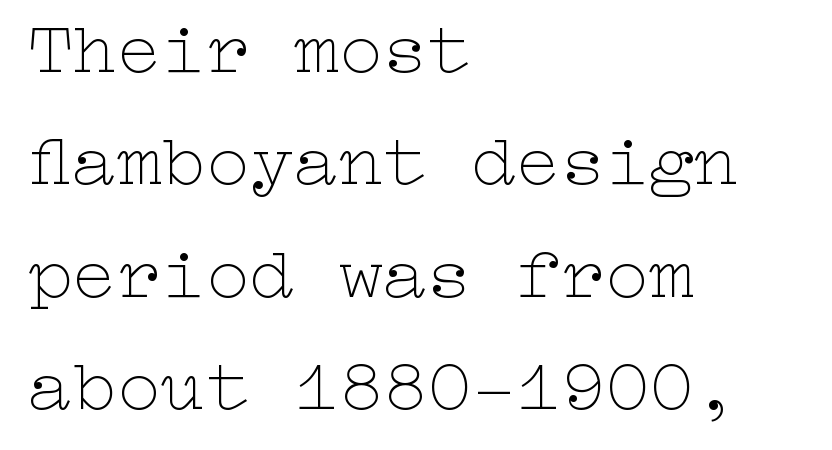
The image shows 74 px thin, wide type, upright; set left-aligned, normal line spacing (1.52x), normal letter spacing, not underlined; low stroke contrast and a medium x-height.
